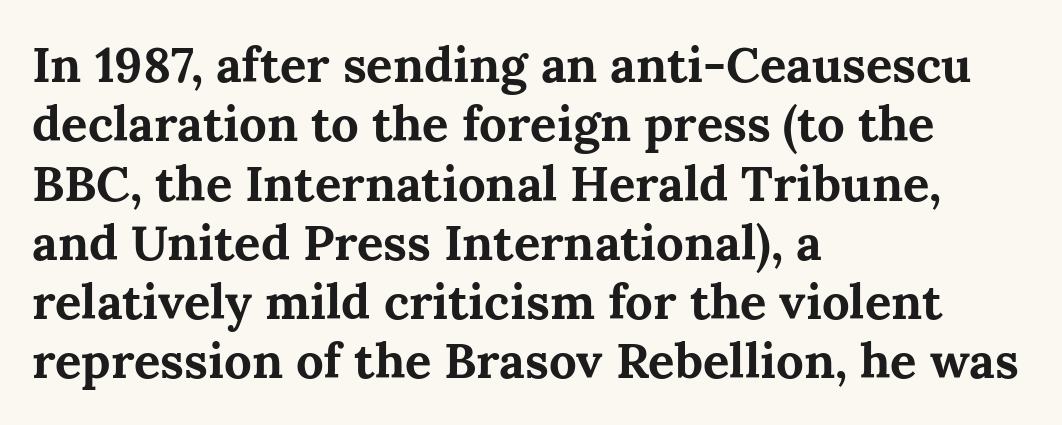
The image shows 49 px bold serif type, upright; set left-aligned, line spacing 1.21x, normal letter spacing, not underlined; medium stroke contrast and a medium x-height.
